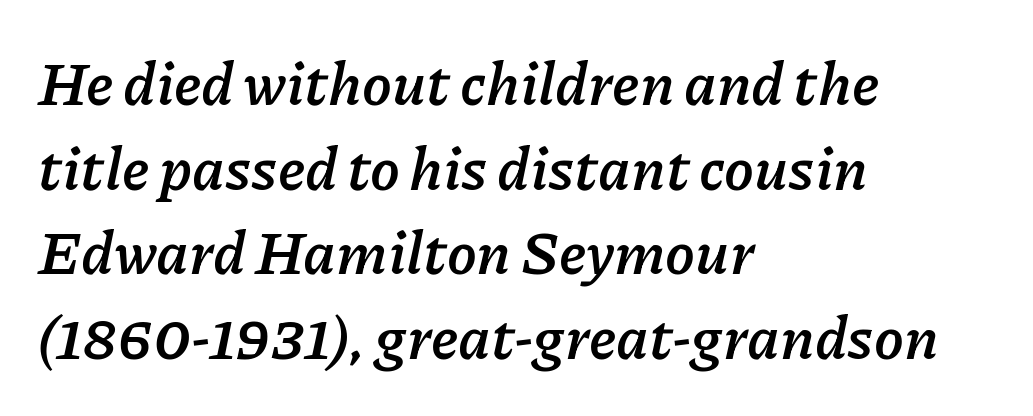
Q: Is the text bold? A: Yes.
Q: Is the text italic (slanted)? A: Yes, it leans right by about 11 degrees.
Q: Is the text underlined? A: No.
Q: How is the paragraph aligned? A: Left-aligned.
Q: Is the spacing between letters normal or unusually wide? A: Normal.
Q: Is the spacing between lines tight, normal or loose? A: Normal.
Q: Width (condensed, normal, or wide)? A: Normal.
Q: Stroke contrast? A: Low.
Q: x-height? A: Medium.
Q: Monospaced? A: No.
